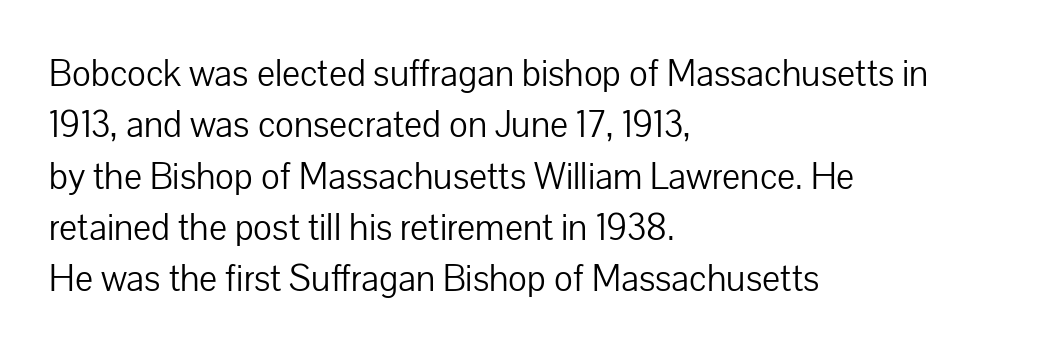
Q: Is the text bold? A: No.
Q: Is the text italic (slanted)? A: No, it is upright.
Q: Is the typeface a serif or a sans-serif typeface? A: Sans-serif.
Q: Is the text underlined? A: No.
Q: How is the paragraph aligned? A: Left-aligned.
Q: Is the spacing between letters normal or unusually wide? A: Normal.
Q: Is the spacing between lines tight, normal or loose? A: Normal.
Q: Width (condensed, normal, or wide)? A: Normal.
Q: Stroke contrast? A: Low.
Q: x-height? A: Medium.
Q: Monospaced? A: No.
